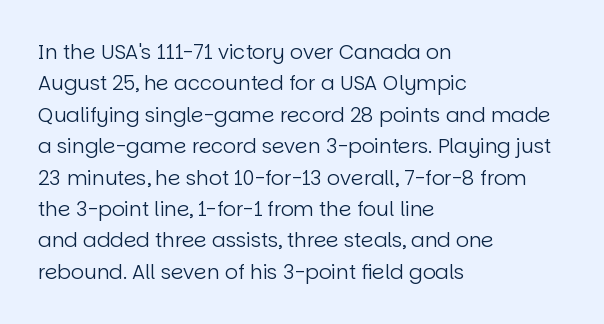
{"italic": "no", "bold": "no", "underline": "no", "align": "left", "line_spacing": "normal", "line_spacing_ratio": 1.57, "letter_spacing": "normal", "letter_spacing_em": 0.0, "glyph_px": 20}
